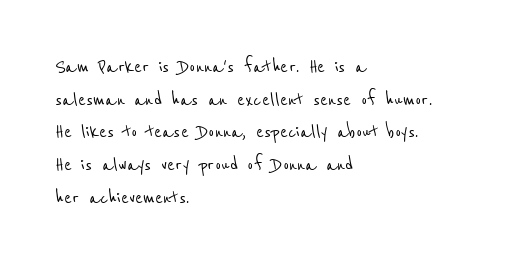
The image shows 23 px text type; set left-aligned, normal line spacing (1.42x), normal letter spacing, not underlined.
